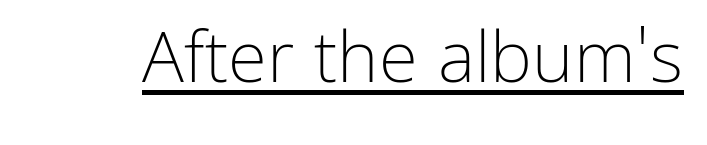
This reads as an unemphasized weight, regular at the heaviest. Underline: present. No feet cap the strokes, marking this as sans-serif type. Default kerning and tracking; the words read as compact shapes. You could not count columns in this text — the font is proportionally spaced.
